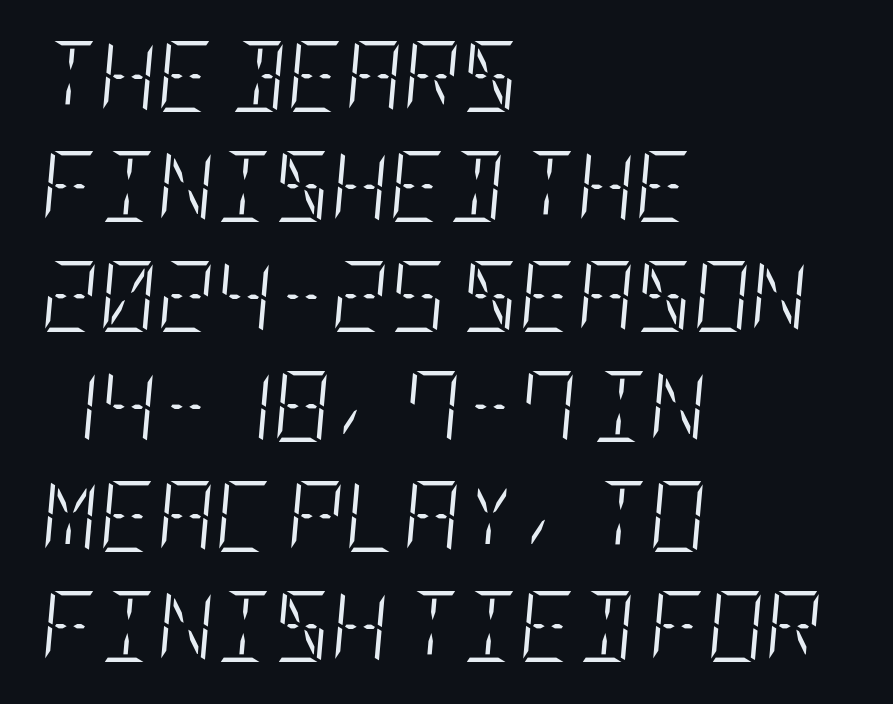
Q: Is the text bold? A: No.
Q: Is the text italic (slanted)? A: Yes, it leans right by about 5 degrees.
Q: Is the text underlined? A: No.
Q: How is the paragraph aligned? A: Left-aligned.
Q: Is the spacing between letters normal or unusually wide? A: Normal.
Q: Is the spacing between lines tight, normal or loose? A: Normal.
Q: Width (condensed, normal, or wide)? A: Condensed.
Q: Stroke contrast? A: Low.
Q: x-height? A: Large.
